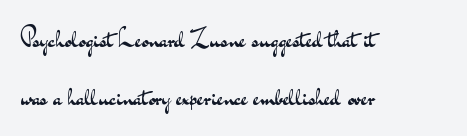
No word sits above an underline. Leading is clearly above the norm, producing a sparse column. The typesetting does not lean heavy: it is not bold. Students, note that the glyphs here touch the page at normal intervals.
